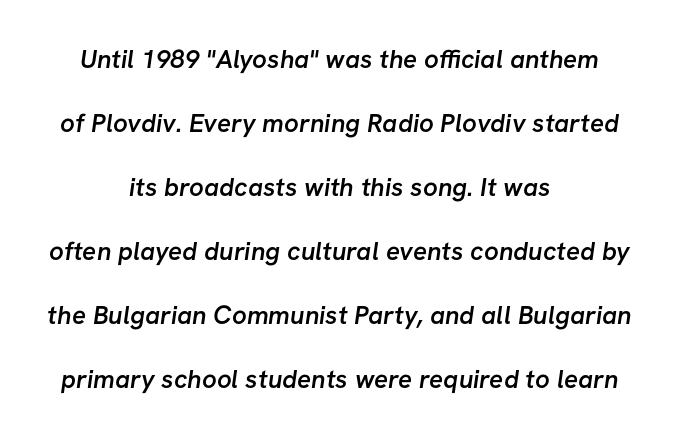
The image shows 26 px text type; set centered, loose line spacing (2.46x), normal letter spacing, not underlined.
